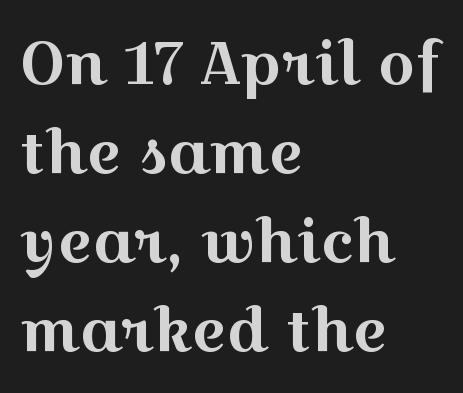
{"serif": "yes", "italic": "no", "width": "wide", "x_height": "medium", "monospaced": "no", "underline": "no", "align": "left", "line_spacing": "normal", "line_spacing_ratio": 1.51, "letter_spacing": "normal", "letter_spacing_em": 0.0, "glyph_px": 59}
